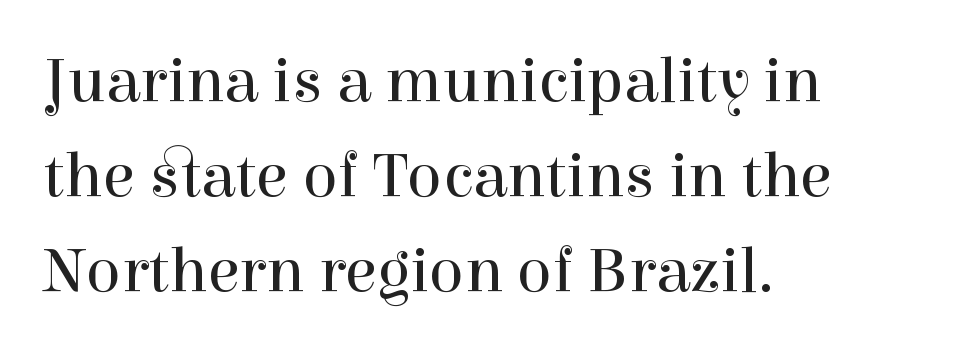
The image shows 65 px regular-weight serif type, upright; set left-aligned, normal line spacing (1.46x), normal letter spacing, not underlined; a medium x-height.
